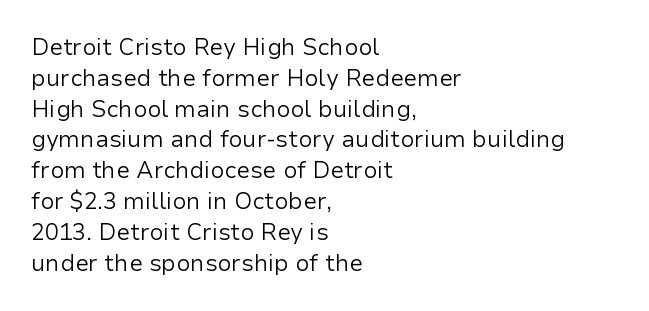
Descenders are the only things crossing below the line. The font sits on the lighter half of the weight spectrum, regular included. Does the copy run flush right? No — it runs flush left. Vertically, the passage feels balanced, rows spaced as you'd expect.
